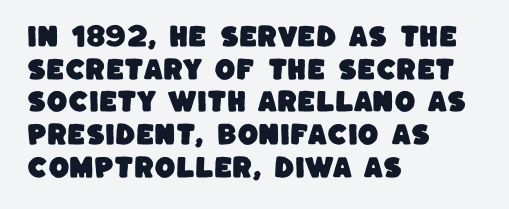
Q: Is the text underlined? A: No.
Q: How is the paragraph aligned? A: Left-aligned.
Q: Is the spacing between letters normal or unusually wide? A: Normal.
Q: Is the spacing between lines tight, normal or loose? A: Normal.
